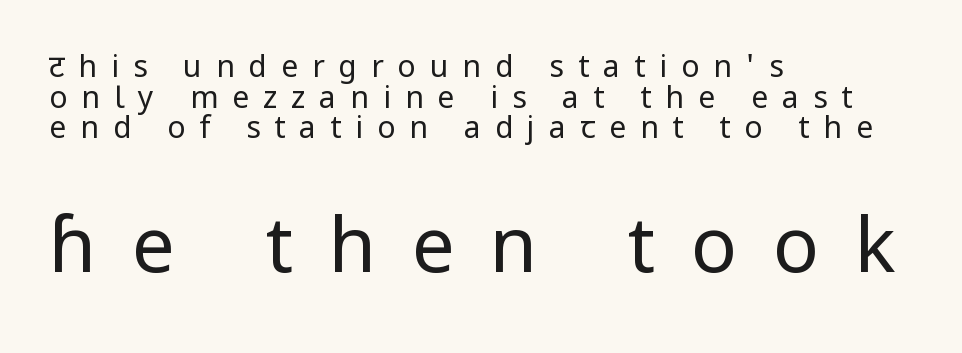
The image shows 76 px regular-weight sans-serif type, upright; set left-aligned, tight line spacing (1.02x), unusually wide letter spacing (+0.47 em), not underlined; the second (bottom) block is 2.53x larger; low stroke contrast and a medium x-height.
